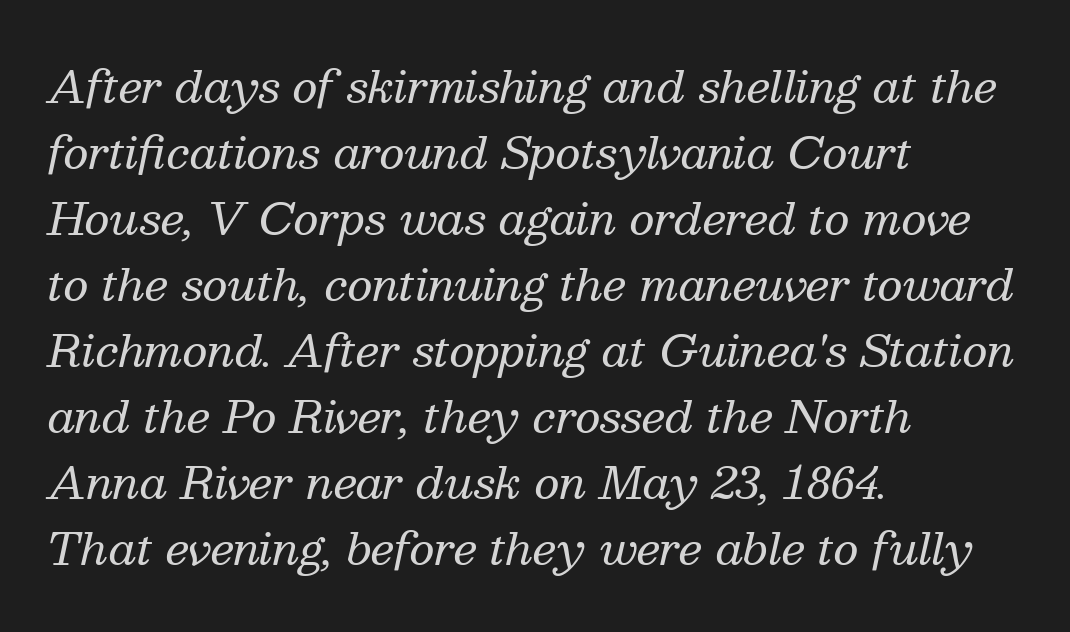
The image shows 44 px regular-weight serif type, italic (leaning right); set left-aligned, normal line spacing (1.5x), normal letter spacing, not underlined; medium stroke contrast and a medium x-height.
